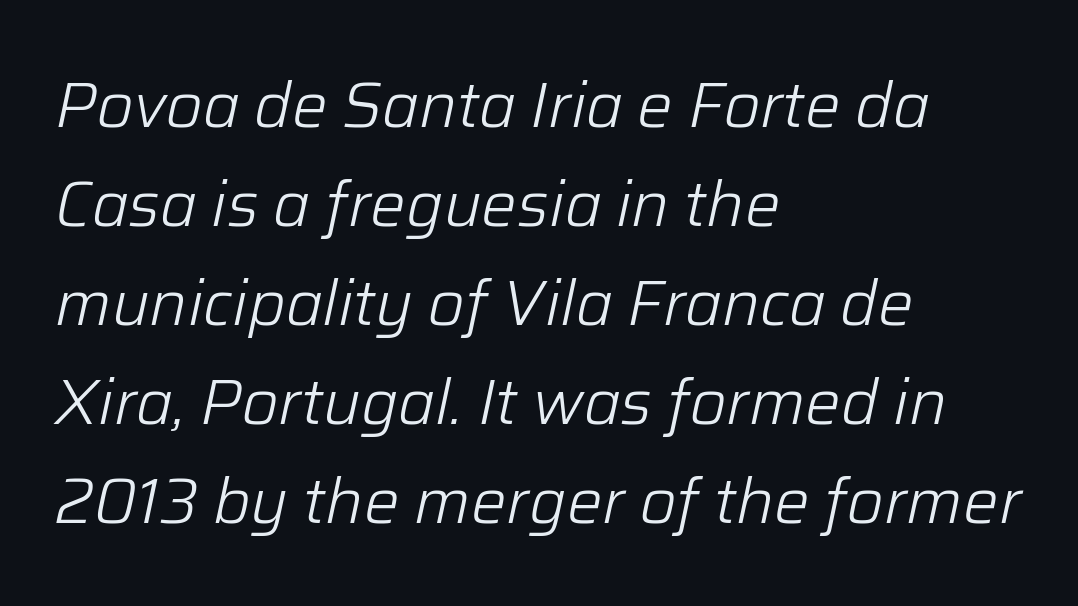
{"italic": "yes", "lean": "right", "slant_degrees": 12, "bold": "no", "weight": "light", "width": "normal", "stroke_contrast": "low", "x_height": "medium", "monospaced": "no", "underline": "no", "align": "left", "line_spacing": "normal", "line_spacing_ratio": 1.57, "letter_spacing": "normal", "letter_spacing_em": 0.0, "glyph_px": 63}
